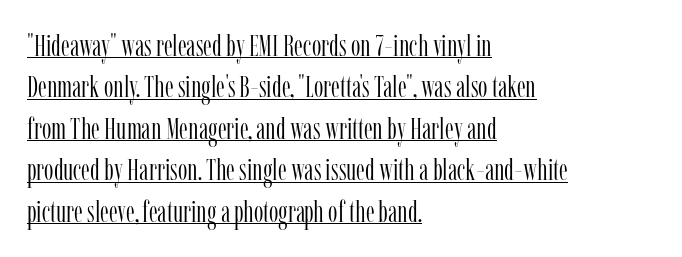
{"serif": "yes", "italic": "no", "bold": "no", "weight": "light", "width": "condensed", "stroke_contrast": "low", "x_height": "medium", "monospaced": "no", "underline": "yes", "align": "left", "line_spacing": "normal", "line_spacing_ratio": 1.38, "letter_spacing": "normal", "letter_spacing_em": 0.0, "glyph_px": 30}
